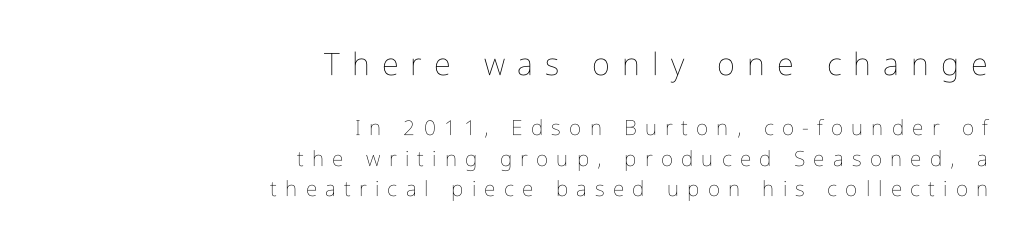
Each letter keeps its own natural width here, so spacing adapts to shape. This rendering features lettering with no underline. A typesetter would call this leading conventional body-copy spacing. Substantial extra tracking has been applied to these lines. The typesetting does not lean heavy: it is not bold.
